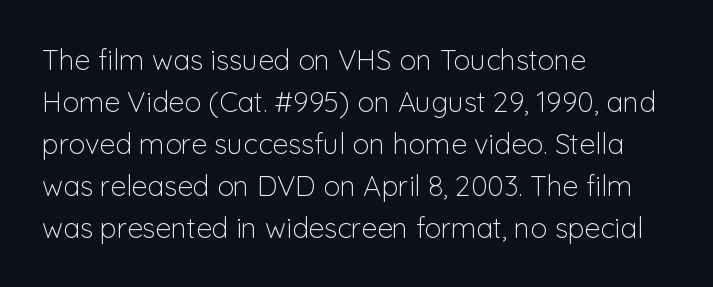
{"serif": "no", "italic": "no", "bold": "no", "weight": "light", "width": "normal", "stroke_contrast": "low", "x_height": "medium", "monospaced": "no", "underline": "no", "align": "left", "line_spacing": "normal", "line_spacing_ratio": 1.5, "letter_spacing": "normal", "letter_spacing_em": 0.0, "glyph_px": 28}
